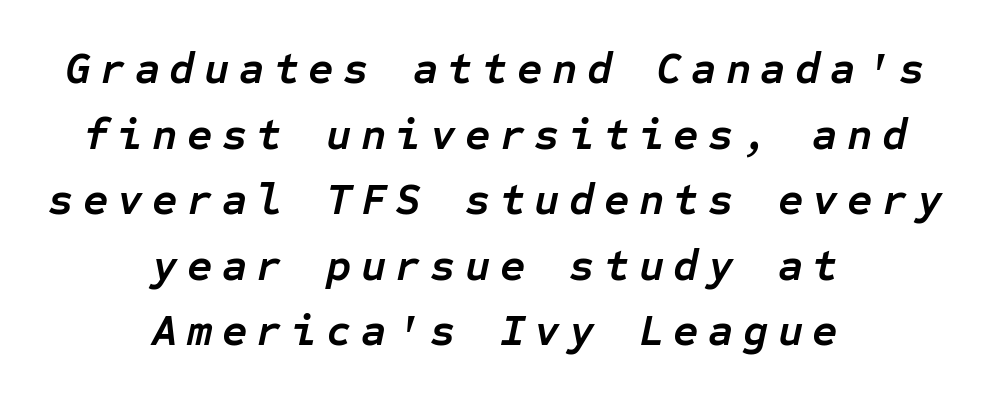
Its strokes are broad and dark, the hallmark of bold type. Does the leading feel generous? No, just average. Every character here occupies the same horizontal width, giving the sample a typewriter-like rhythm. Neither beginnings nor endings align; midpoints do. The tracking jumps out immediately: characters are airy and widely separated.
